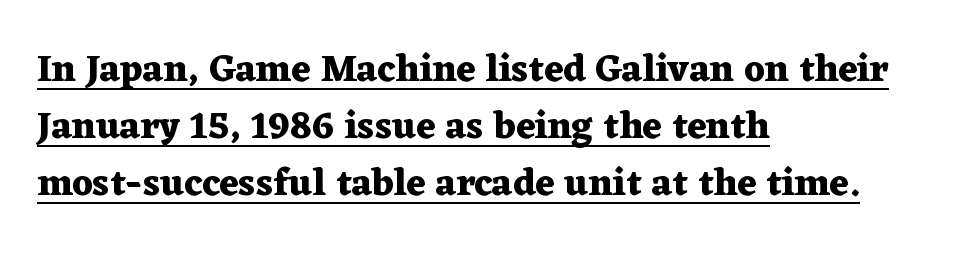
Letterform terminals end in serifs throughout the passage. All the whitespace from short lines collects on the right. The glyphs have the mass of a bold cut. A typesetter would call this proportional, since set widths differ per character.
